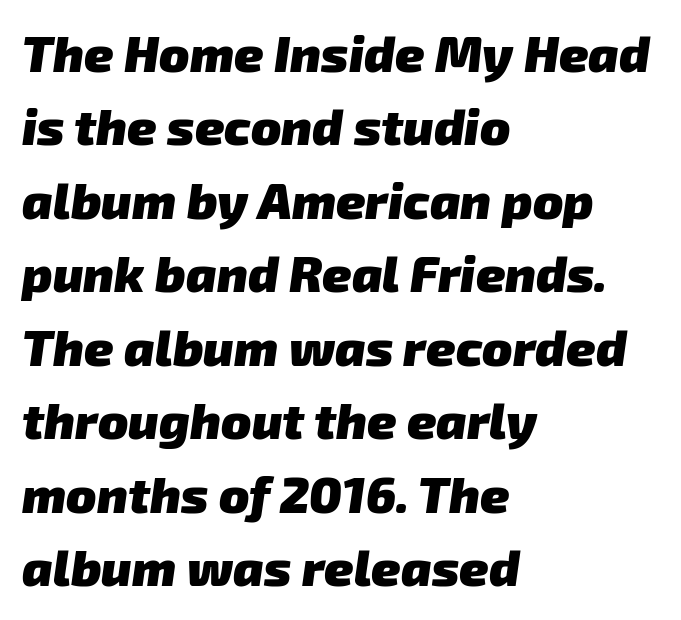
The type is set solid horizontally, with unmodified tracking. The face used here is a sans, in the tradition of grotesques and geometrics. Any mark beneath the type? The region is blank. Typographic density is high because the face is bold. Each letter keeps its own natural width here, so spacing adapts to shape.
